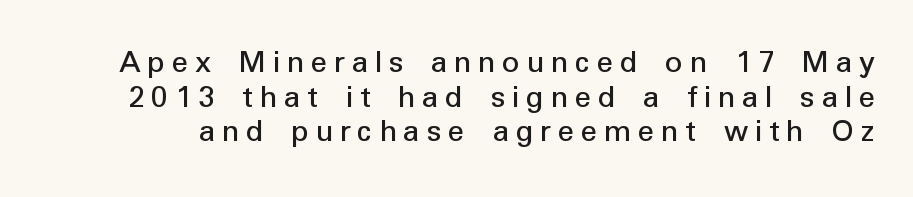
The image shows 34 px sans-serif type, upright; set tight line spacing (1.02x), unusually wide letter spacing (+0.2 em), not underlined; low stroke contrast and a medium x-height.
